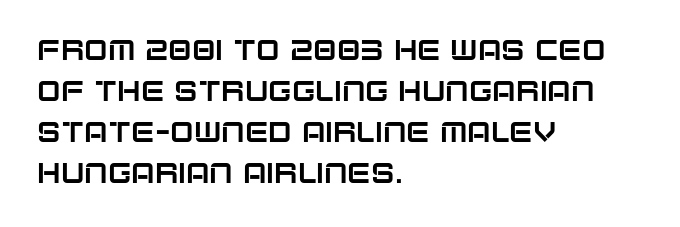
Interline gaps are of average width in this sample. This is sans-serif lettering, the kind often seen on screens and signage. Each line starts at the same left margin while the right side varies. The gaps between neighbouring characters are ordinary and unremarkable. The letters advance in unequal steps, a hallmark of proportional type. The area under the type is left untouched.
